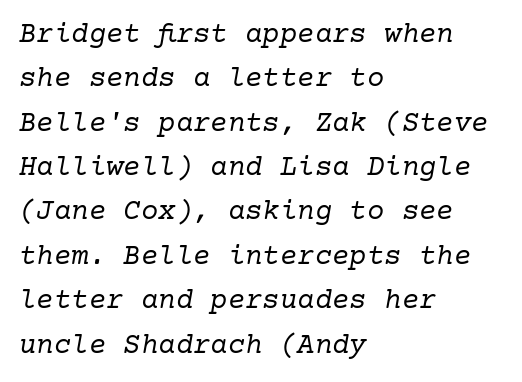
Q: Is the text bold? A: No.
Q: Is the text italic (slanted)? A: Yes, it leans right by about 10 degrees.
Q: Is the typeface a serif or a sans-serif typeface? A: Serif.
Q: Is the text underlined? A: No.
Q: How is the paragraph aligned? A: Left-aligned.
Q: Is the spacing between letters normal or unusually wide? A: Normal.
Q: Is the spacing between lines tight, normal or loose? A: Normal.
Q: Width (condensed, normal, or wide)? A: Normal.
Q: Stroke contrast? A: Low.
Q: x-height? A: Medium.
